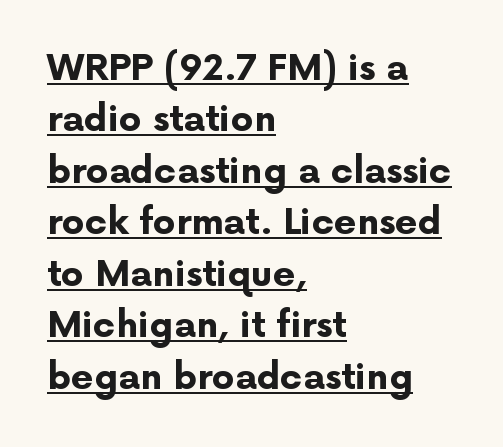
Q: Is the text bold? A: Yes.
Q: Is the text italic (slanted)? A: No, it is upright.
Q: Is the typeface a serif or a sans-serif typeface? A: Sans-serif.
Q: Is the text underlined? A: Yes.
Q: How is the paragraph aligned? A: Left-aligned.
Q: Is the spacing between letters normal or unusually wide? A: Normal.
Q: Is the spacing between lines tight, normal or loose? A: Normal.
Q: Width (condensed, normal, or wide)? A: Normal.
Q: Stroke contrast? A: Low.
Q: x-height? A: Medium.
Q: Monospaced? A: No.
